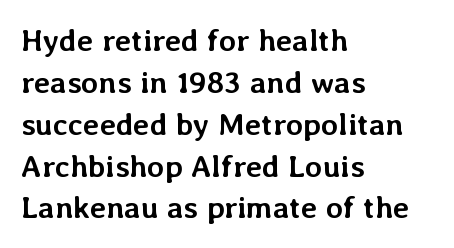
{"italic": "no", "bold": "yes", "weight": "semibold", "width": "normal", "stroke_contrast": "low", "x_height": "medium", "monospaced": "no", "underline": "no", "align": "left", "line_spacing": "normal", "line_spacing_ratio": 1.35, "letter_spacing": "normal", "letter_spacing_em": 0.0, "glyph_px": 31}
